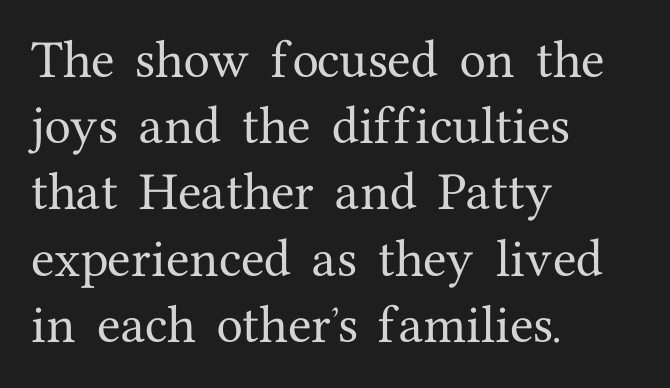
Varying glyph widths throughout — classic text-font behaviour. This sample keeps an unexceptional amount of space between lines. Type style note: has serifs. The typesetter chose a ragged-right arrangement here. Nobody touched the tracking dial on this one. The area under the type is left untouched.
